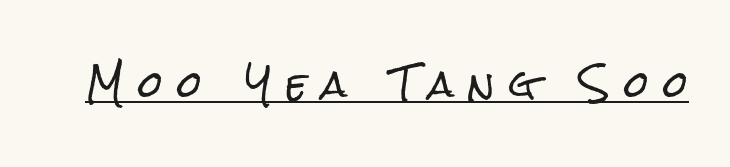
Q: Is the text italic (slanted)? A: No, it is upright.
Q: Is the typeface a serif or a sans-serif typeface? A: Sans-serif.
Q: Is the text underlined? A: Yes.
Q: Is the spacing between letters normal or unusually wide? A: Unusually wide.
Q: Width (condensed, normal, or wide)? A: Condensed.
Q: Stroke contrast? A: Low.
Q: x-height? A: Medium.
Q: Monospaced? A: No.
